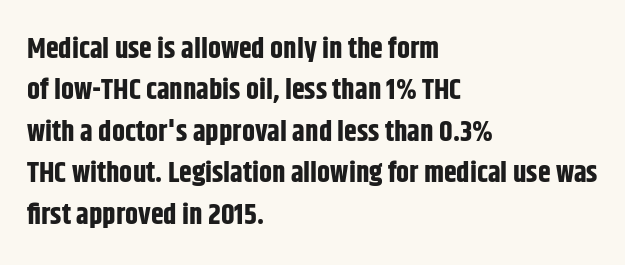
{"serif": "no", "italic": "no", "bold": "yes", "weight": "bold", "width": "condensed", "stroke_contrast": "low", "x_height": "large", "monospaced": "no", "underline": "no", "align": "left", "line_spacing": "normal", "line_spacing_ratio": 1.43, "letter_spacing": "normal", "letter_spacing_em": 0.0, "glyph_px": 29}
